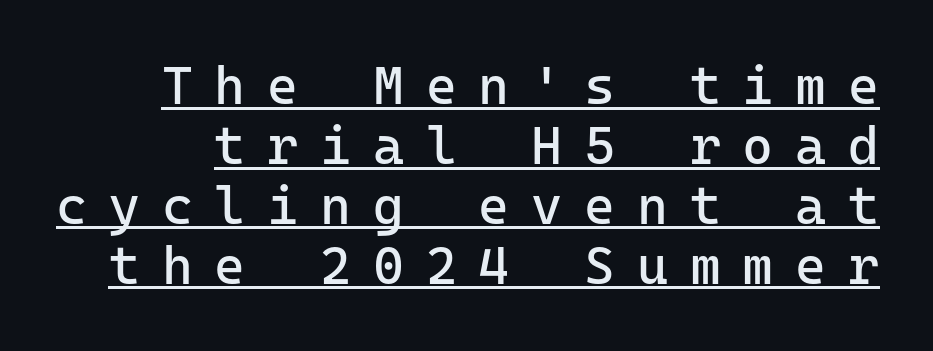
Q: Is the text bold? A: No.
Q: Is the text italic (slanted)? A: No, it is upright.
Q: Is the typeface a serif or a sans-serif typeface? A: Sans-serif.
Q: Is the text underlined? A: Yes.
Q: Is the spacing between letters normal or unusually wide? A: Unusually wide.
Q: Is the spacing between lines tight, normal or loose? A: Tight.
Q: Width (condensed, normal, or wide)? A: Normal.
Q: Stroke contrast? A: Low.
Q: x-height? A: Medium.
